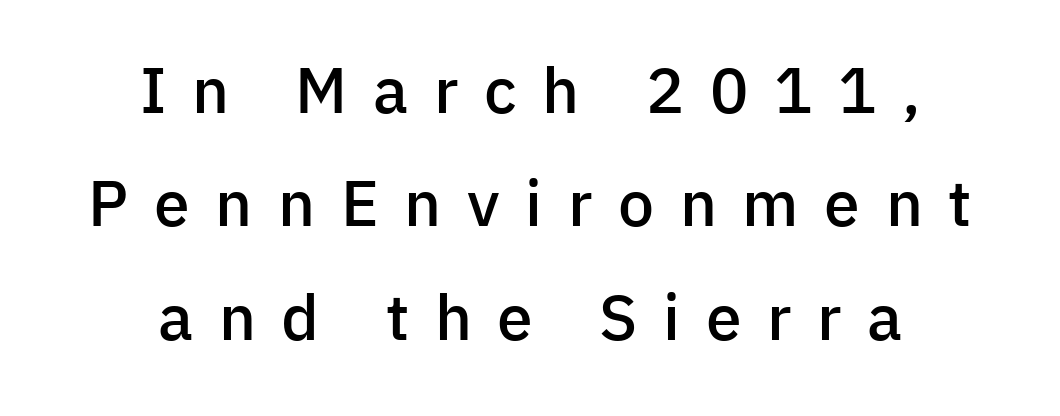
Q: Is the text bold? A: Semi-bold.
Q: Is the text italic (slanted)? A: No, it is upright.
Q: Is the typeface a serif or a sans-serif typeface? A: Sans-serif.
Q: Is the text underlined? A: No.
Q: How is the paragraph aligned? A: Centered.
Q: Is the spacing between letters normal or unusually wide? A: Unusually wide.
Q: Width (condensed, normal, or wide)? A: Normal.
Q: Stroke contrast? A: Low.
Q: x-height? A: Medium.
Q: Monospaced? A: No.
